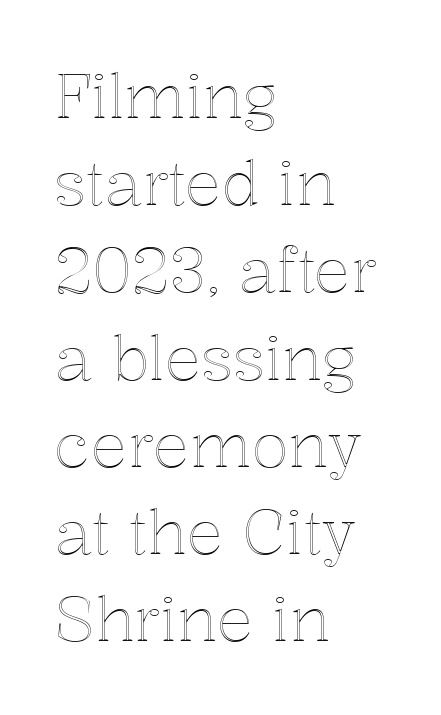
{"italic": "no", "width": "normal", "x_height": "medium", "monospaced": "no", "underline": "no", "align": "left", "line_spacing": "normal", "line_spacing_ratio": 1.43, "letter_spacing": "normal", "letter_spacing_em": 0.0, "glyph_px": 61}
